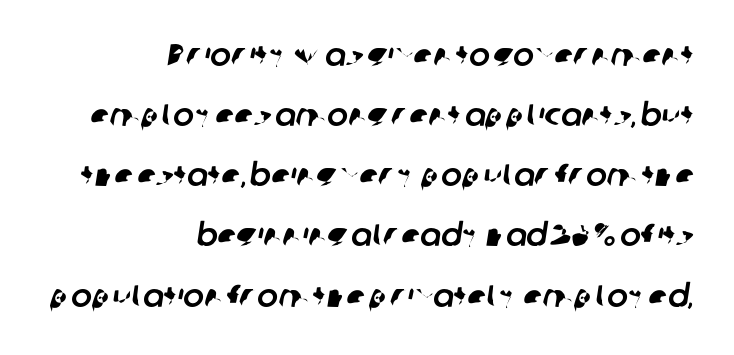
{"serif": "no", "width": "normal", "stroke_contrast": "low", "x_height": "medium", "monospaced": "no", "underline": "no", "align": "right", "line_spacing": "loose", "line_spacing_ratio": 1.94, "letter_spacing": "normal", "letter_spacing_em": 0.0, "glyph_px": 31}
